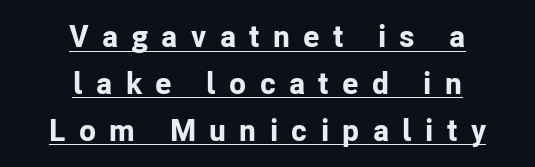
Q: Is the text bold? A: Yes.
Q: Is the text italic (slanted)? A: No, it is upright.
Q: Is the typeface a serif or a sans-serif typeface? A: Sans-serif.
Q: Is the text underlined? A: Yes.
Q: How is the paragraph aligned? A: Centered.
Q: Is the spacing between letters normal or unusually wide? A: Unusually wide.
Q: Is the spacing between lines tight, normal or loose? A: Normal.
Q: Width (condensed, normal, or wide)? A: Normal.
Q: Stroke contrast? A: Low.
Q: x-height? A: Medium.
Q: Monospaced? A: No.
